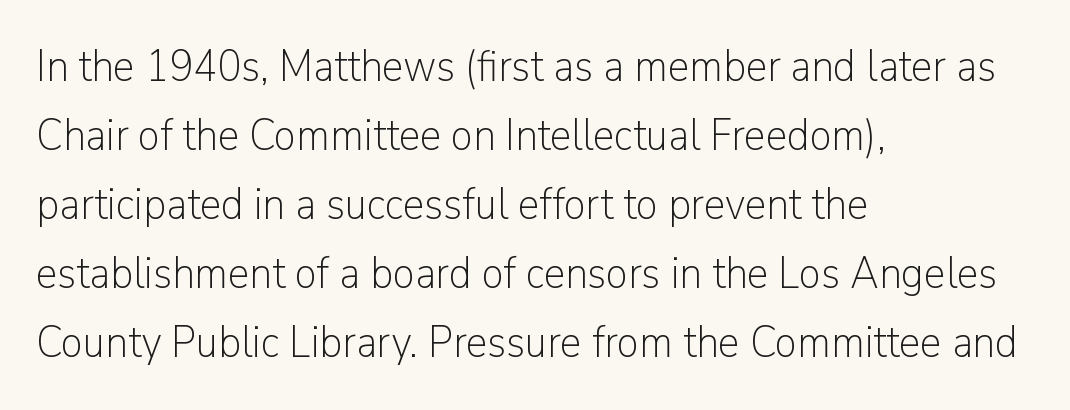
{"serif": "no", "italic": "no", "bold": "no", "weight": "light", "width": "normal", "stroke_contrast": "low", "x_height": "medium", "monospaced": "no", "underline": "no", "align": "left", "line_spacing": "normal", "line_spacing_ratio": 1.57, "letter_spacing": "normal", "letter_spacing_em": 0.0, "glyph_px": 44}
